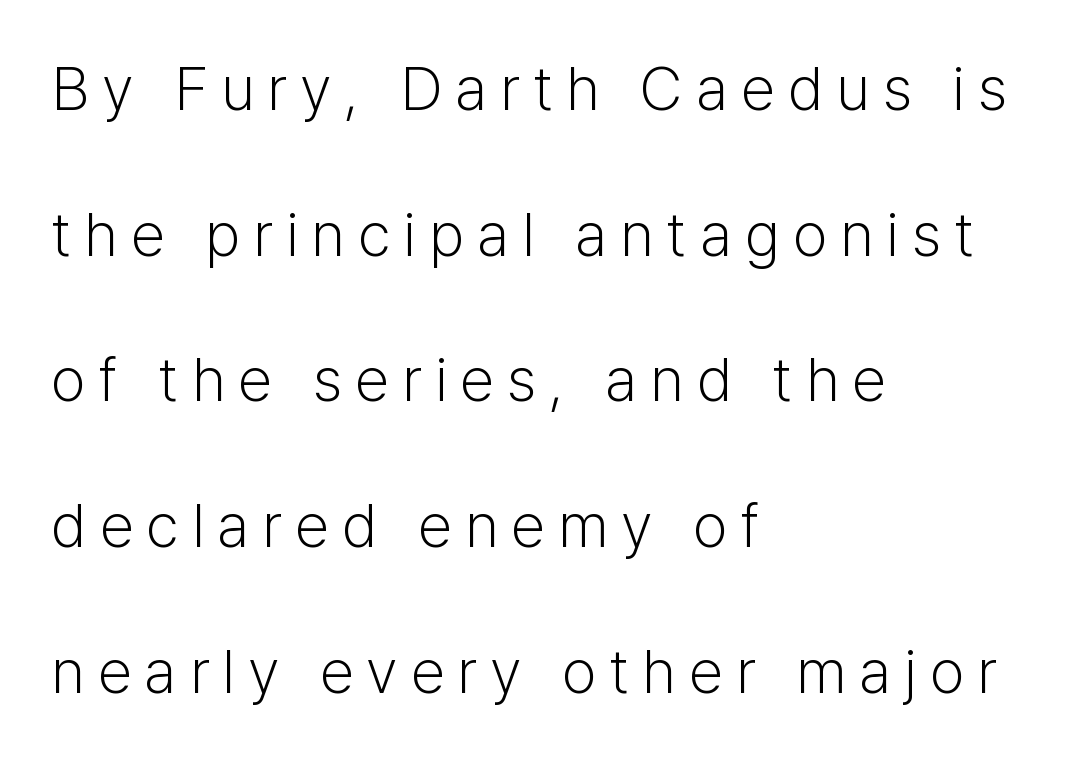
{"serif": "no", "italic": "no", "bold": "no", "weight": "light", "width": "normal", "stroke_contrast": "low", "x_height": "medium", "monospaced": "no", "underline": "no", "align": "left", "line_spacing": "loose", "line_spacing_ratio": 2.35, "letter_spacing": "wide", "letter_spacing_em": 0.21, "glyph_px": 62}
